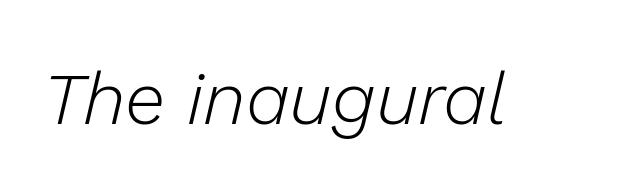
{"italic": "yes", "lean": "right", "slant_degrees": 13, "bold": "no", "weight": "light", "width": "normal", "stroke_contrast": "low", "x_height": "medium", "monospaced": "no", "underline": "no", "letter_spacing": "normal", "letter_spacing_em": 0.0, "glyph_px": 73}
